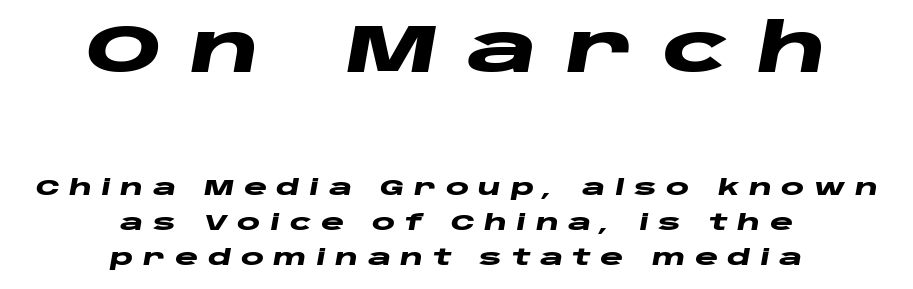
The image shows 67 px heavy, wide type, italic (leaning right); set centered, normal line spacing (1.58x), unusually wide letter spacing (+0.43 em), not underlined; the first (top) block is 3.05x larger; low stroke contrast and a large x-height.
